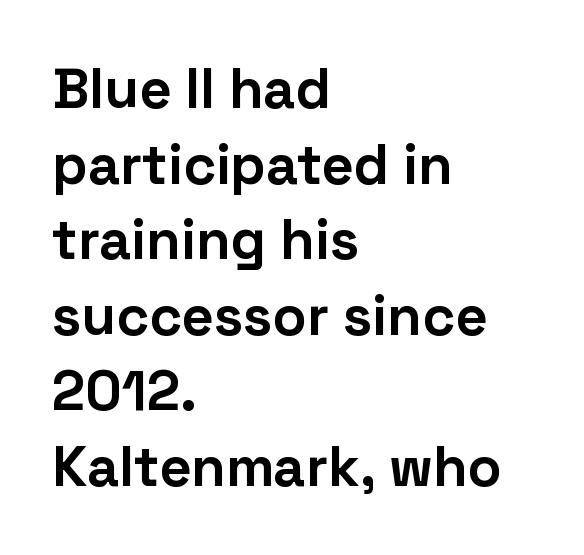
{"serif": "no", "italic": "no", "bold": "yes", "weight": "bold", "width": "normal", "stroke_contrast": "low", "x_height": "medium", "monospaced": "no", "underline": "no", "align": "left", "line_spacing": "normal", "line_spacing_ratio": 1.35, "letter_spacing": "normal", "letter_spacing_em": 0.0, "glyph_px": 56}
